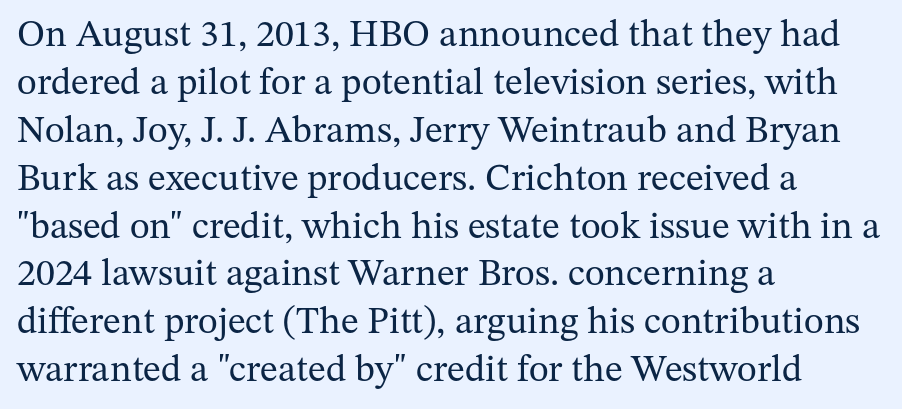
These lines are composed in type with serifs. The gaps between neighbouring characters are ordinary and unremarkable. Where is the straight margin? On the left. Does the lettering tilt? It doesn't — this is upright.
